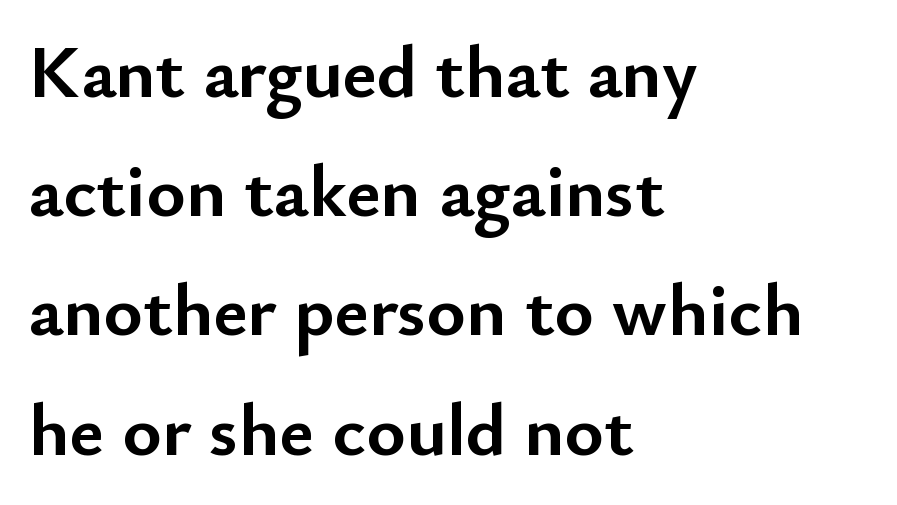
The image shows 75 px semibold sans-serif type, upright; set left-aligned, normal line spacing (1.59x), normal letter spacing, not underlined; low stroke contrast and a small x-height.
